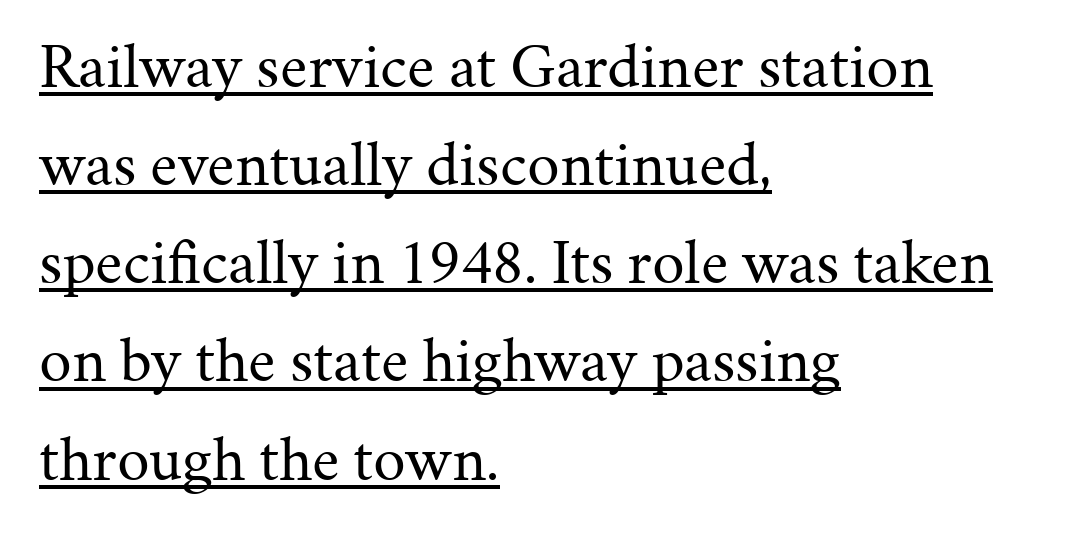
The image shows 65 px regular-weight serif type, upright; set left-aligned, normal line spacing (1.51x), normal letter spacing, underlined; medium stroke contrast and a medium x-height.
